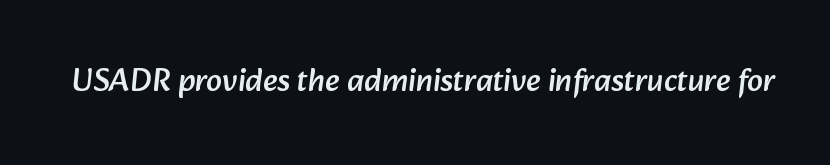
These lines are rendered in a variable-pitch font. This rendering leaves character spacing at its baseline value. The designer went with a sans here, leaving each stem footless. Just letters on the line, the space beneath them empty.
